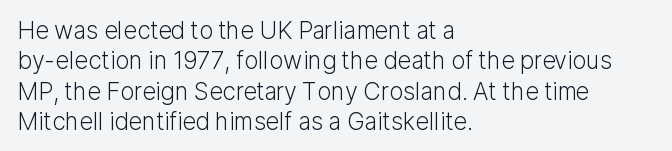
The type sits square on the baseline with zero lean. Only glyphs here, with clear space below each row. This sample is left-justified, so line endings fall wherever the words run out. Nothing unusual about the tracking: characters are spaced as the font intends. No extra ink here — the face is not bold.
